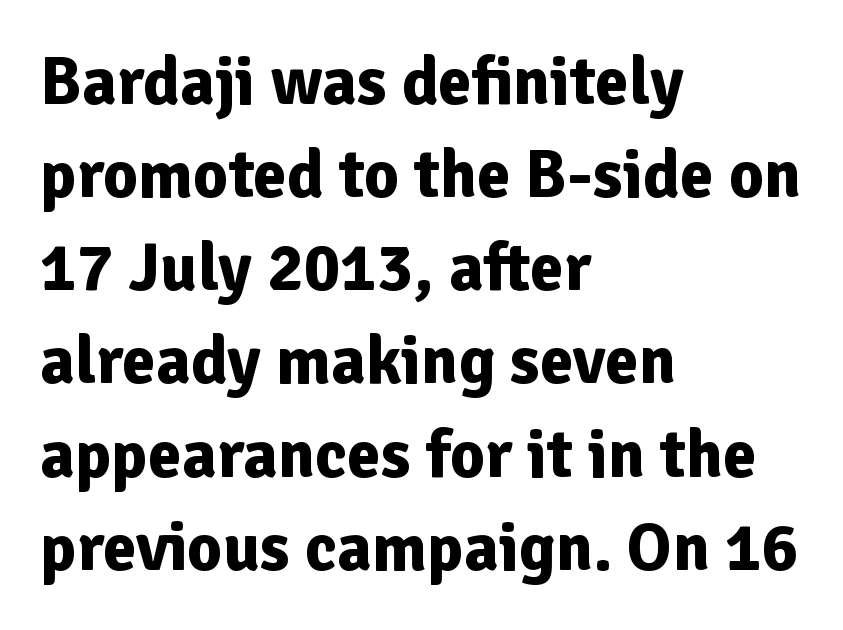
Varying glyph widths throughout — classic text-font behaviour. A student would call this left alignment; a typographer would say flush left, rag right. The strokes are fattened all the way to bold. Quick note: interline space is typical. The letters stand straight up with perfectly vertical stems. The rendering shows plain stroke endings on the letterforms — a sans-serif design.
